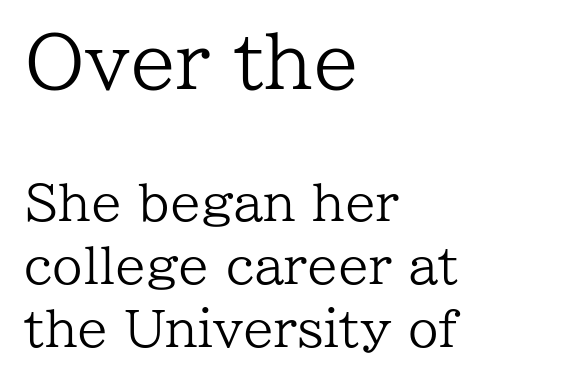
Size hierarchy here favors the leading block over the trailing one. Type style note: has serifs. Ink coverage per letter is moderate at most. Descenders hang freely into open space.
